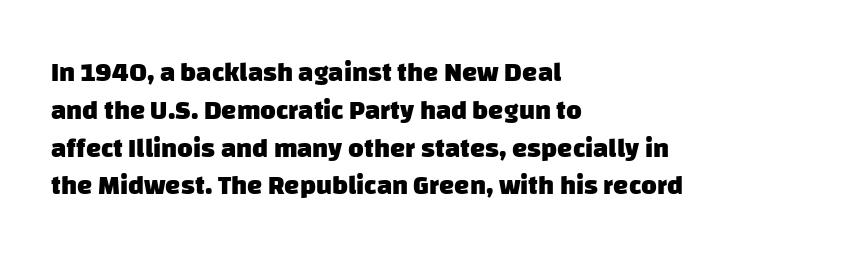
Which margin do the lines hug? The left one — the right edge is uneven. No word sits above an underline. The rendering keeps characters at their native spacing. Its strokes are broad and dark, the hallmark of bold type. One glance says typical: line gaps are just what's usual.
